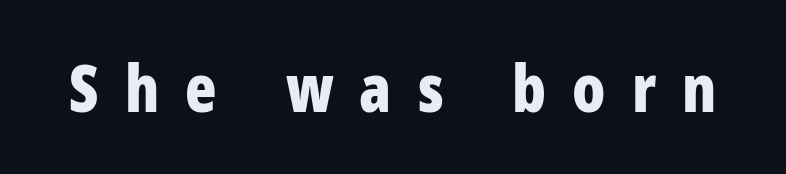
The image shows 65 px bold, condensed sans-serif type, upright; set unusually wide letter spacing (+0.4 em), not underlined; low stroke contrast and a medium x-height.
